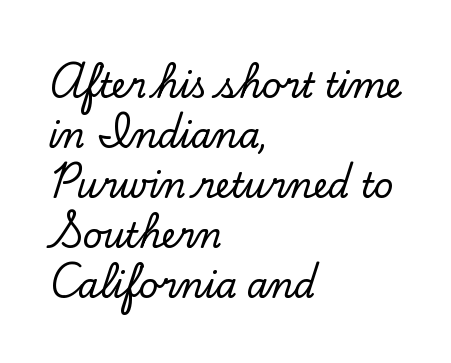
{"serif": "yes", "width": "normal", "stroke_contrast": "low", "x_height": "small", "monospaced": "no", "underline": "no", "align": "left", "line_spacing": "normal", "line_spacing_ratio": 1.47, "letter_spacing": "normal", "letter_spacing_em": 0.0, "glyph_px": 34}
